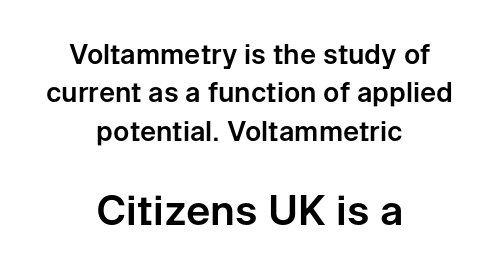
Q: Is the text italic (slanted)? A: No, it is upright.
Q: Is the typeface a serif or a sans-serif typeface? A: Sans-serif.
Q: Is the text underlined? A: No.
Q: How is the paragraph aligned? A: Centered.
Q: Is the spacing between letters normal or unusually wide? A: Normal.
Q: Is the spacing between lines tight, normal or loose? A: Normal.
Q: Which block of text is set in a larger size, the first (top) or the second (bottom)? A: The second (bottom) one.
Q: Width (condensed, normal, or wide)? A: Normal.
Q: Stroke contrast? A: Low.
Q: x-height? A: Medium.
Q: Monospaced? A: No.
